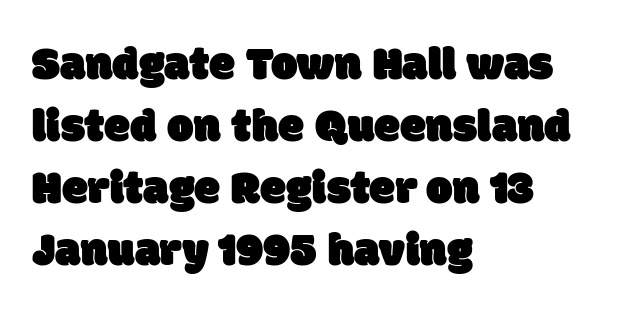
The image shows 47 px sans-serif type; set left-aligned, normal line spacing (1.32x), normal letter spacing, not underlined; low stroke contrast and a large x-height.
